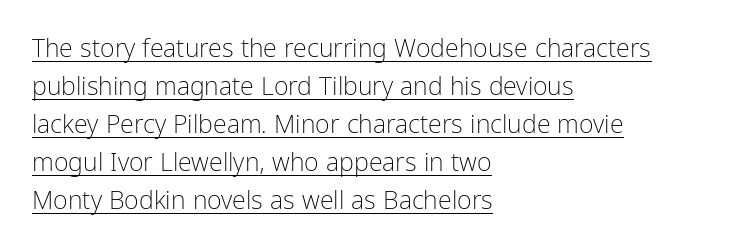
Q: Is the text bold? A: No.
Q: Is the text italic (slanted)? A: No, it is upright.
Q: Is the text underlined? A: Yes.
Q: How is the paragraph aligned? A: Left-aligned.
Q: Is the spacing between letters normal or unusually wide? A: Normal.
Q: Is the spacing between lines tight, normal or loose? A: Normal.
